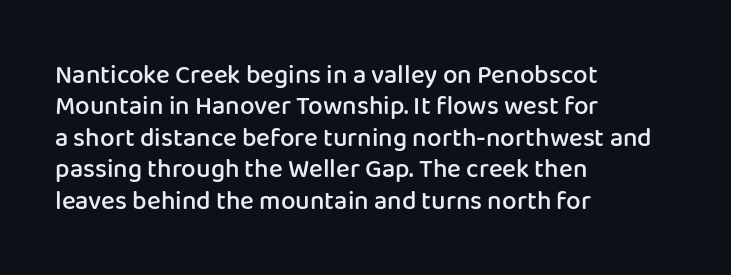
The image shows 26 px text type, upright; set left-aligned, line spacing 1.21x, normal letter spacing, not underlined.
